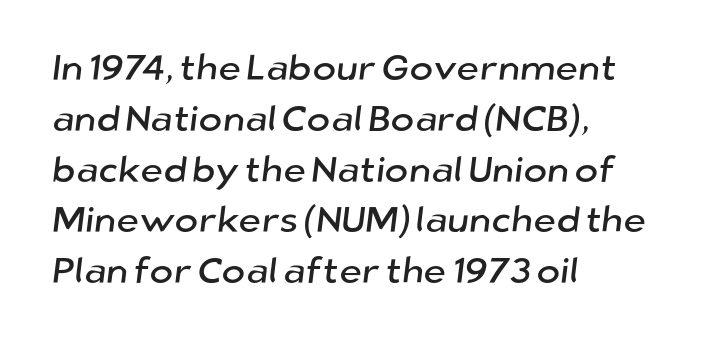
The face used here is proportionally spaced, like ordinary book or web type. Just letters on the line, the space beneath them empty. The passage shown stacks its lines at a standard gap. The tracking reads as untouched default to a designer's eye. Horizontal alignment here is leftward, the default for most running prose. I'd call this a sans setting — the letters go barefoot.
